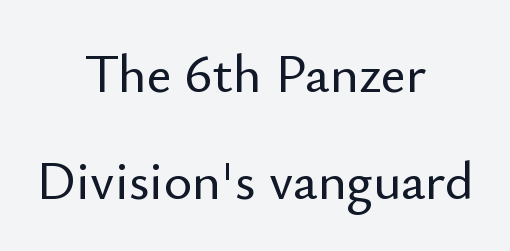
{"serif": "no", "italic": "no", "width": "normal", "stroke_contrast": "low", "x_height": "small", "monospaced": "no", "underline": "no", "align": "center", "line_spacing": "loose", "line_spacing_ratio": 1.99, "letter_spacing": "normal", "letter_spacing_em": 0.0, "glyph_px": 54}
